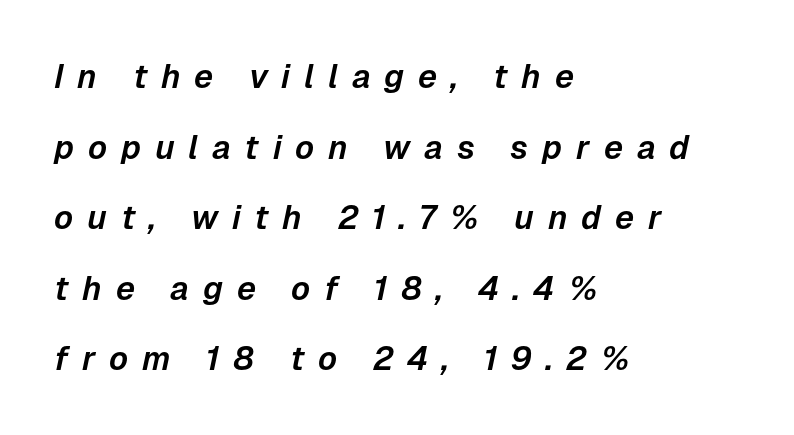
Q: Is the text italic (slanted)? A: Yes, it leans right by about 12 degrees.
Q: Is the text underlined? A: No.
Q: How is the paragraph aligned? A: Left-aligned.
Q: Is the spacing between letters normal or unusually wide? A: Unusually wide.
Q: Is the spacing between lines tight, normal or loose? A: Loose.
Q: Width (condensed, normal, or wide)? A: Normal.
Q: Stroke contrast? A: Low.
Q: x-height? A: Medium.
Q: Monospaced? A: No.
